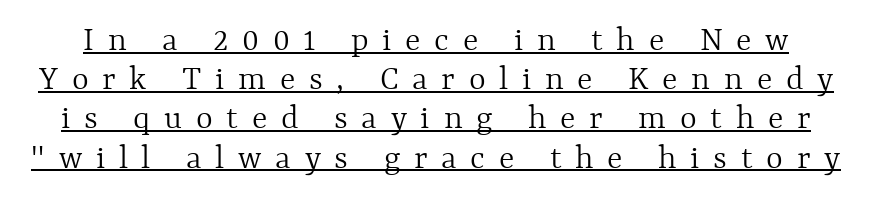
{"italic": "no", "bold": "no", "weight": "light", "width": "normal", "x_height": "medium", "monospaced": "no", "underline": "yes", "line_spacing": "tight", "line_spacing_ratio": 1.09, "letter_spacing": "wide", "letter_spacing_em": 0.38, "glyph_px": 36}
